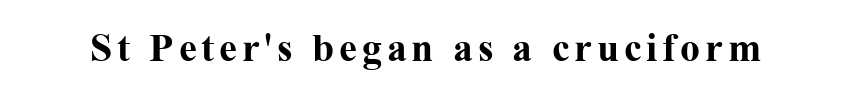
{"serif": "yes", "italic": "no", "bold": "yes", "weight": "bold", "width": "normal", "stroke_contrast": "medium", "x_height": "medium", "monospaced": "no", "underline": "no", "glyph_px": 40}
